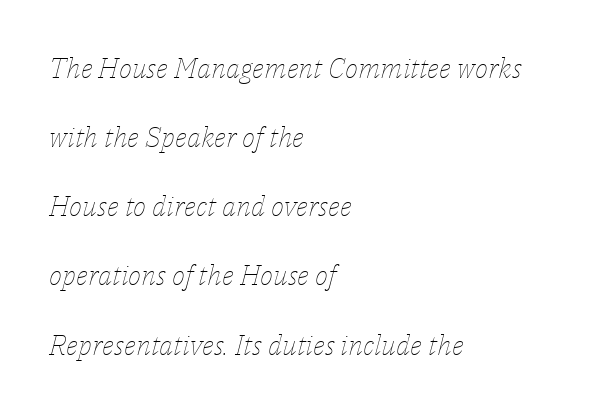
The image shows 28 px thin type, italic (leaning right); set left-aligned, loose line spacing (2.47x), normal letter spacing, not underlined; low stroke contrast and a medium x-height.
